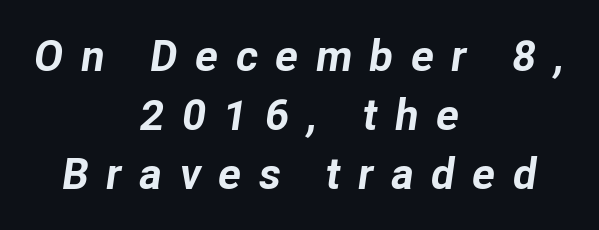
Q: Is the text bold? A: Yes.
Q: Is the text italic (slanted)? A: Yes, it leans right by about 8 degrees.
Q: Is the text underlined? A: No.
Q: How is the paragraph aligned? A: Centered.
Q: Is the spacing between letters normal or unusually wide? A: Unusually wide.
Q: Is the spacing between lines tight, normal or loose? A: Normal.
Q: Width (condensed, normal, or wide)? A: Normal.
Q: Stroke contrast? A: Low.
Q: x-height? A: Medium.
Q: Monospaced? A: No.
